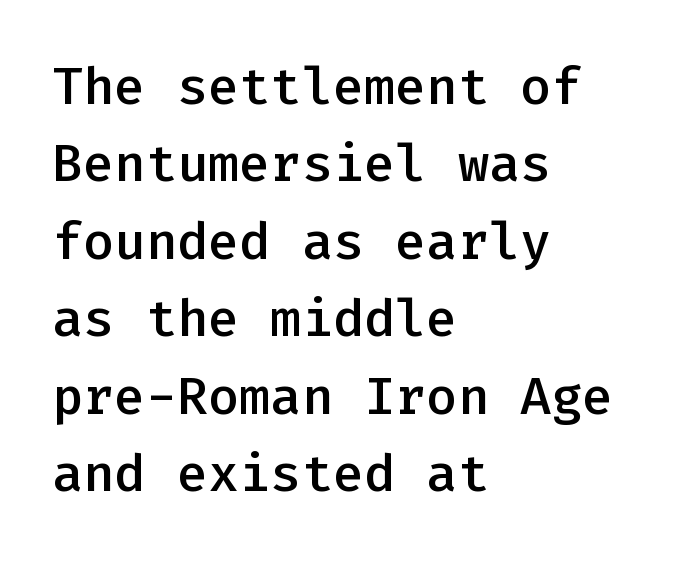
Q: Is the text bold? A: Semi-bold.
Q: Is the text italic (slanted)? A: No, it is upright.
Q: Is the typeface a serif or a sans-serif typeface? A: Sans-serif.
Q: Is the text underlined? A: No.
Q: How is the paragraph aligned? A: Left-aligned.
Q: Is the spacing between letters normal or unusually wide? A: Normal.
Q: Is the spacing between lines tight, normal or loose? A: Normal.
Q: Width (condensed, normal, or wide)? A: Normal.
Q: Stroke contrast? A: Low.
Q: x-height? A: Medium.
Q: Monospaced? A: Yes.
